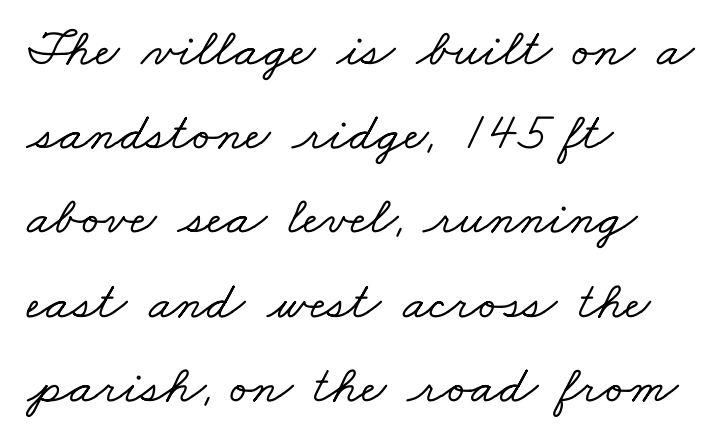
The image shows 54 px wide serif type; set left-aligned, normal line spacing (1.56x), normal letter spacing, not underlined; low stroke contrast and a small x-height.
